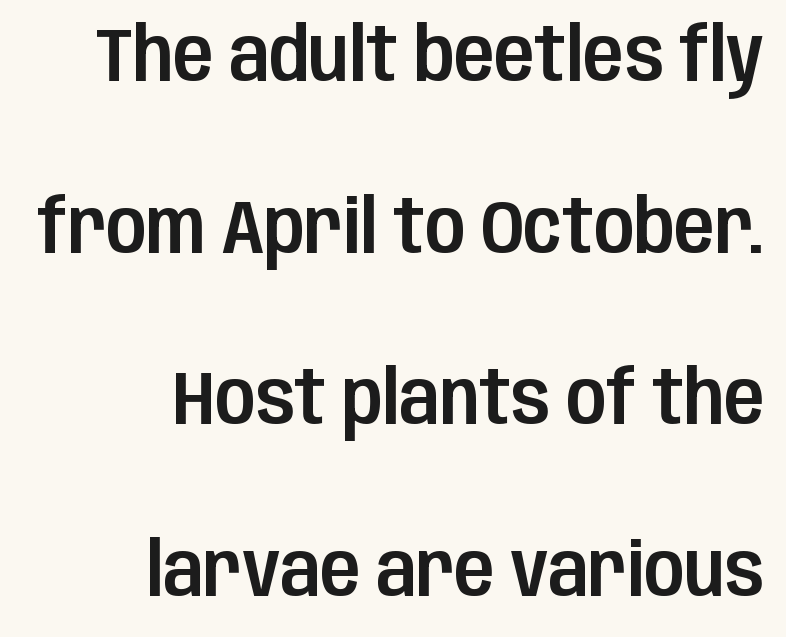
Q: Is the text italic (slanted)? A: No, it is upright.
Q: Is the typeface a serif or a sans-serif typeface? A: Sans-serif.
Q: Is the text underlined? A: No.
Q: How is the paragraph aligned? A: Right-aligned.
Q: Is the spacing between letters normal or unusually wide? A: Normal.
Q: Is the spacing between lines tight, normal or loose? A: Loose.
Q: Width (condensed, normal, or wide)? A: Condensed.
Q: Stroke contrast? A: Low.
Q: x-height? A: Large.
Q: Monospaced? A: No.
